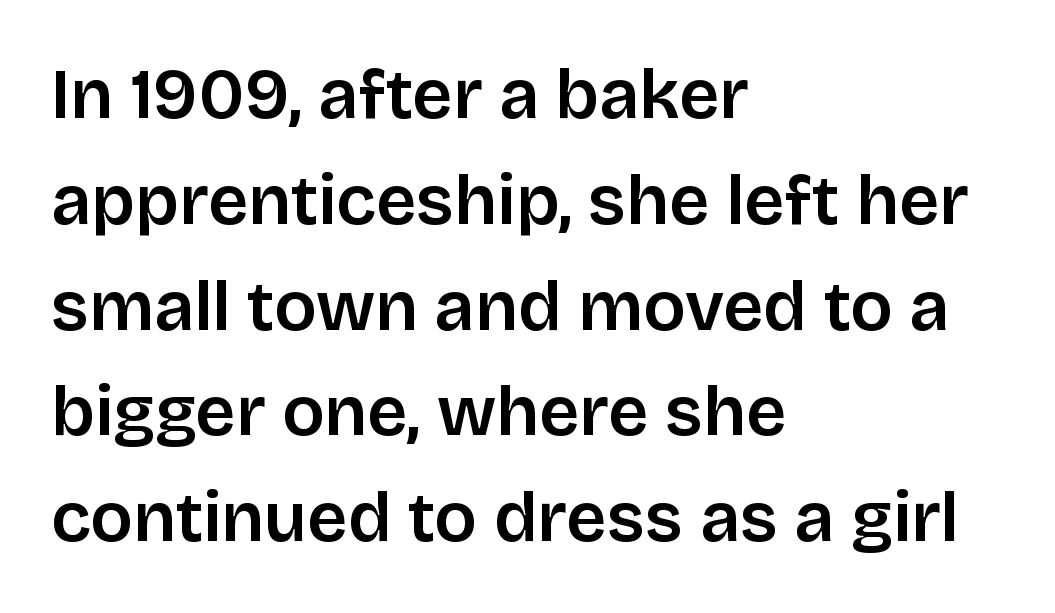
{"serif": "no", "italic": "no", "bold": "semi", "weight": "semibold", "width": "normal", "stroke_contrast": "low", "x_height": "large", "monospaced": "no", "underline": "no", "align": "left", "line_spacing": "normal", "line_spacing_ratio": 1.49, "letter_spacing": "normal", "letter_spacing_em": 0.0, "glyph_px": 71}
